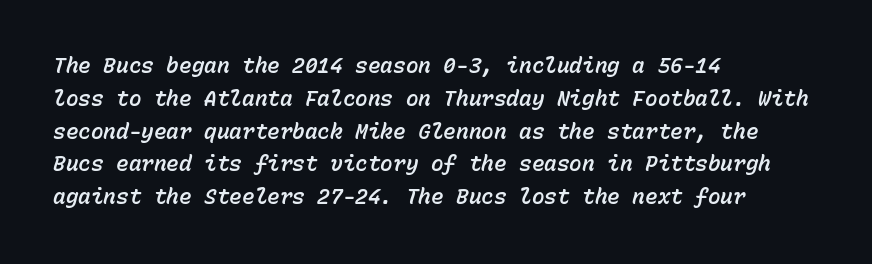
Each line starts at the same left margin while the right side varies. A typesetter would call this zero additional tracking. The font's italic variant was chosen for this text. Descenders are the only things crossing below the line. These lines sit exactly where default settings would place them.
